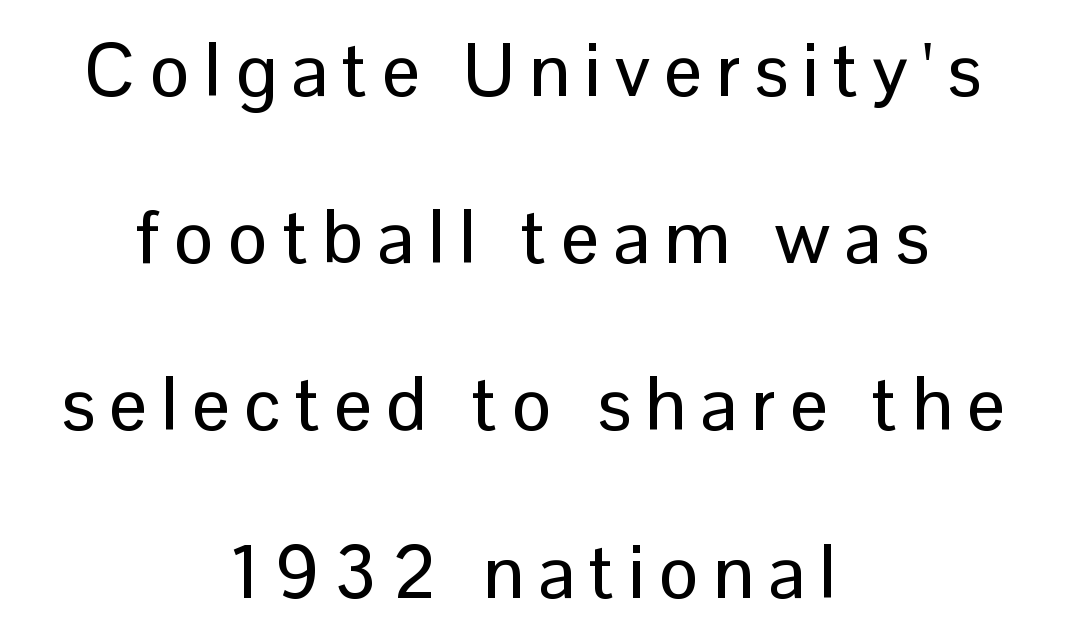
Each line is balanced around a shared central axis. Rule under the text: the space is simply empty. If you measured baseline to baseline, you'd find a long distance. A roman cut, with each character standing at attention.
